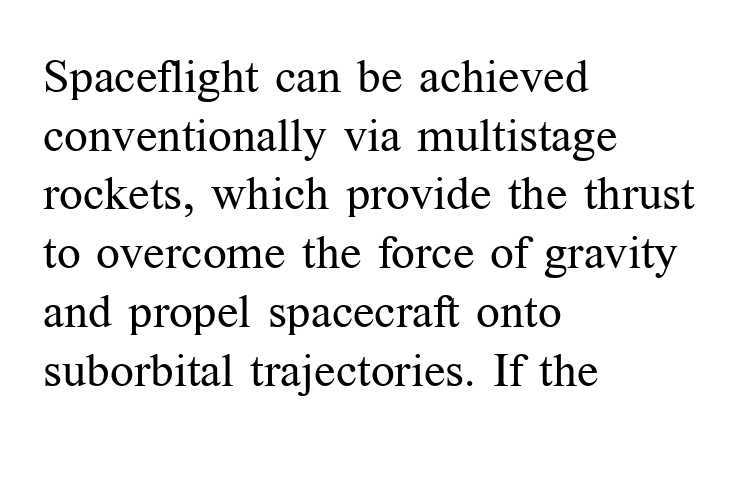
Q: Is the text bold? A: No.
Q: Is the text italic (slanted)? A: No, it is upright.
Q: Is the typeface a serif or a sans-serif typeface? A: Serif.
Q: Is the text underlined? A: No.
Q: How is the paragraph aligned? A: Left-aligned.
Q: Is the spacing between letters normal or unusually wide? A: Normal.
Q: Is the spacing between lines tight, normal or loose? A: Normal.
Q: Width (condensed, normal, or wide)? A: Normal.
Q: Stroke contrast? A: Medium.
Q: x-height? A: Medium.
Q: Monospaced? A: No.
